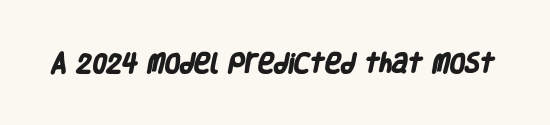
The image shows 22 px bold type; set normal letter spacing, not underlined.
